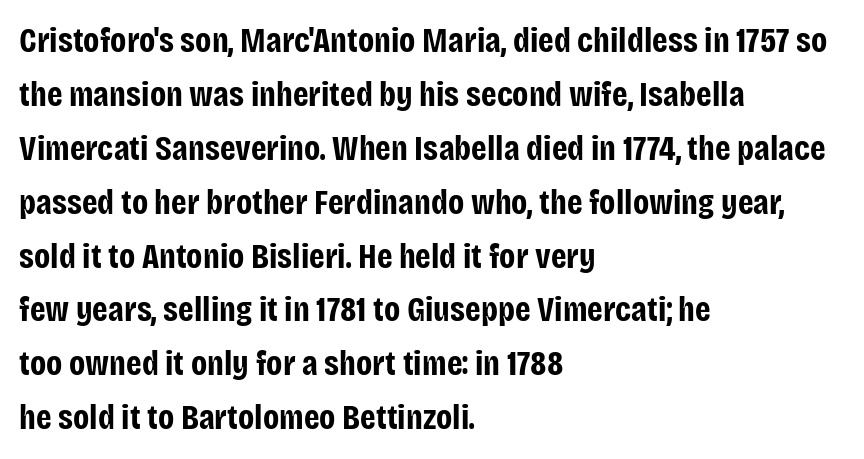
Q: Is the text bold? A: Yes.
Q: Is the text italic (slanted)? A: No, it is upright.
Q: Is the typeface a serif or a sans-serif typeface? A: Sans-serif.
Q: Is the text underlined? A: No.
Q: How is the paragraph aligned? A: Left-aligned.
Q: Is the spacing between letters normal or unusually wide? A: Normal.
Q: Is the spacing between lines tight, normal or loose? A: Normal.
Q: Width (condensed, normal, or wide)? A: Condensed.
Q: Stroke contrast? A: Low.
Q: x-height? A: Large.
Q: Monospaced? A: No.
